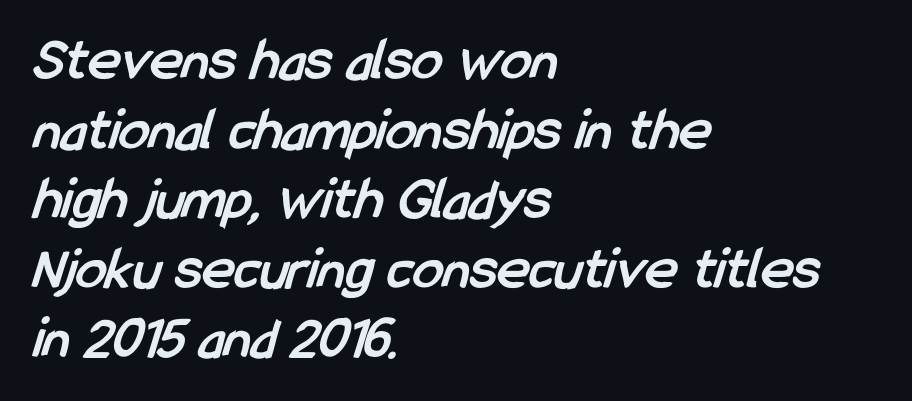
{"serif": "no", "bold": "yes", "weight": "semibold", "width": "condensed", "stroke_contrast": "low", "x_height": "medium", "monospaced": "no", "underline": "no", "align": "left", "line_spacing": "tight", "line_spacing_ratio": 1.14, "letter_spacing": "normal", "letter_spacing_em": 0.0, "glyph_px": 61}
